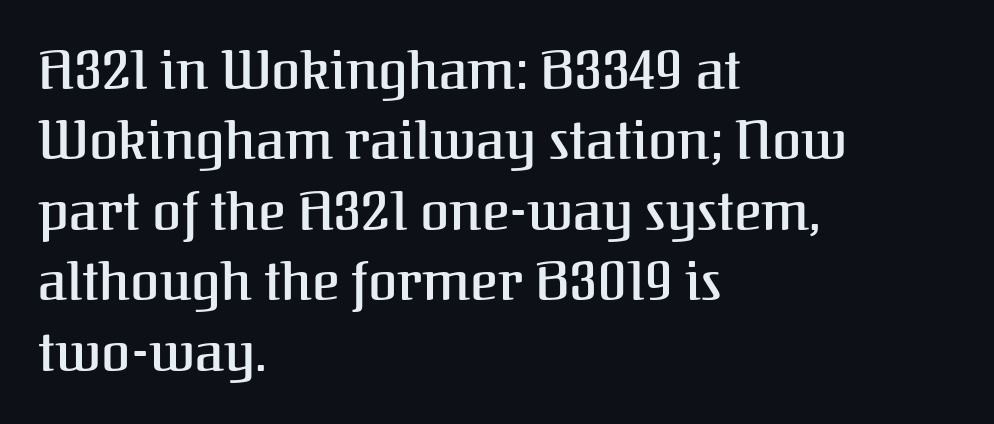
Varying glyph widths throughout — classic text-font behaviour. Only glyphs here, with clear space below each row. Where is the straight margin? On the left. The font family rendered here belongs to the serif group. No extra tracking has been applied to these lines.
